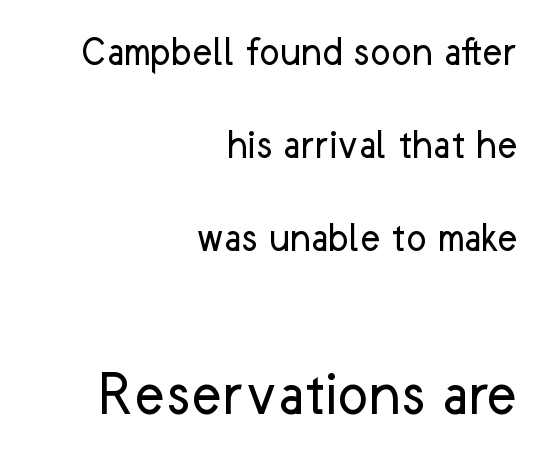
{"serif": "no", "italic": "no", "bold": "no", "weight": "regular", "width": "normal", "stroke_contrast": "low", "x_height": "medium", "monospaced": "no", "underline": "no", "align": "right", "line_spacing": "loose", "line_spacing_ratio": 2.16, "letter_spacing": "normal", "letter_spacing_em": 0.0, "larger_block": "second", "size_ratio": 1.51, "glyph_px": 65}
